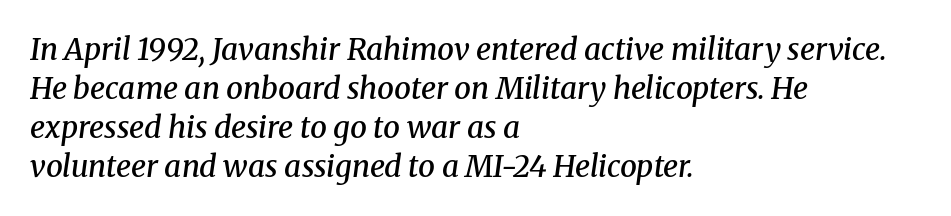
The image shows 30 px semibold serif type, italic (leaning right); set left-aligned, normal line spacing (1.3x), normal letter spacing, not underlined; medium stroke contrast and a medium x-height.
